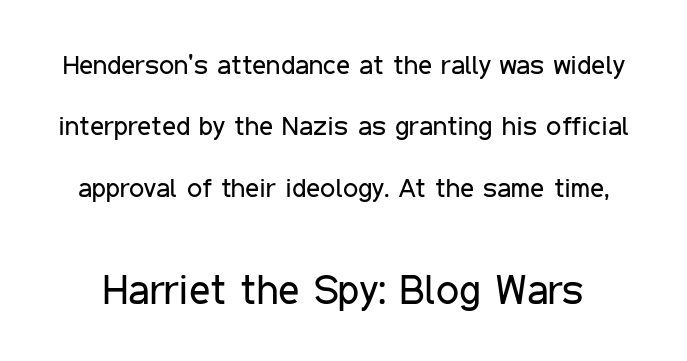
Is this a sans? Yes — the strokes have no serifs. Successive baselines arrive slowly, with a big drop between each. Looks like regular typesetting: each glyph gets only the width it needs. These lines keep a tight, regular rhythm from letter to letter.
